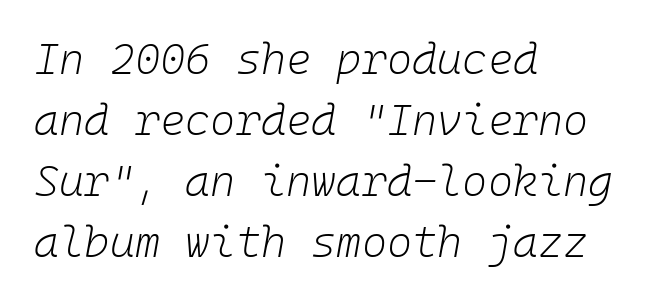
{"italic": "yes", "lean": "right", "slant_degrees": 10, "bold": "no", "weight": "light", "width": "normal", "stroke_contrast": "low", "x_height": "medium", "monospaced": "yes", "underline": "no", "align": "left", "line_spacing": "normal", "line_spacing_ratio": 1.42, "letter_spacing": "normal", "letter_spacing_em": 0.0, "glyph_px": 43}
